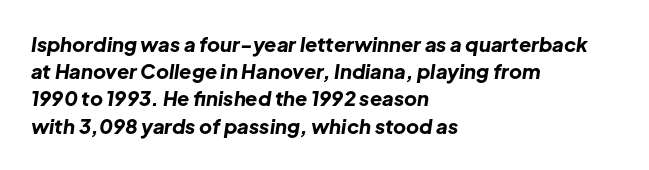
{"italic": "yes", "lean": "right", "slant_degrees": 8, "bold": "yes", "underline": "no", "align": "left", "line_spacing": "normal", "line_spacing_ratio": 1.36, "letter_spacing": "normal", "letter_spacing_em": 0.0, "glyph_px": 20}
